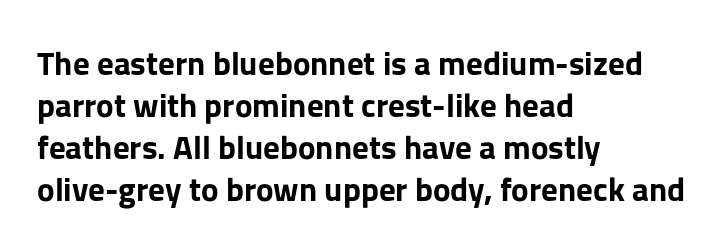
Q: Is the text bold? A: Yes.
Q: Is the text italic (slanted)? A: No, it is upright.
Q: Is the typeface a serif or a sans-serif typeface? A: Sans-serif.
Q: Is the text underlined? A: No.
Q: How is the paragraph aligned? A: Left-aligned.
Q: Is the spacing between letters normal or unusually wide? A: Normal.
Q: Is the spacing between lines tight, normal or loose? A: Normal.
Q: Width (condensed, normal, or wide)? A: Normal.
Q: Stroke contrast? A: Low.
Q: x-height? A: Medium.
Q: Monospaced? A: No.
